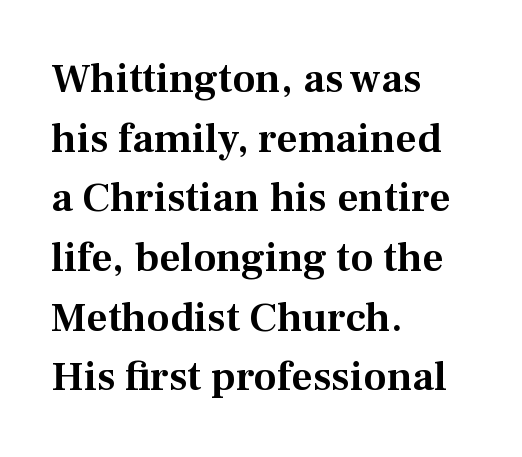
The image shows 42 px serif type, upright; set left-aligned, normal line spacing (1.42x), normal letter spacing, not underlined; medium stroke contrast and a medium x-height.
